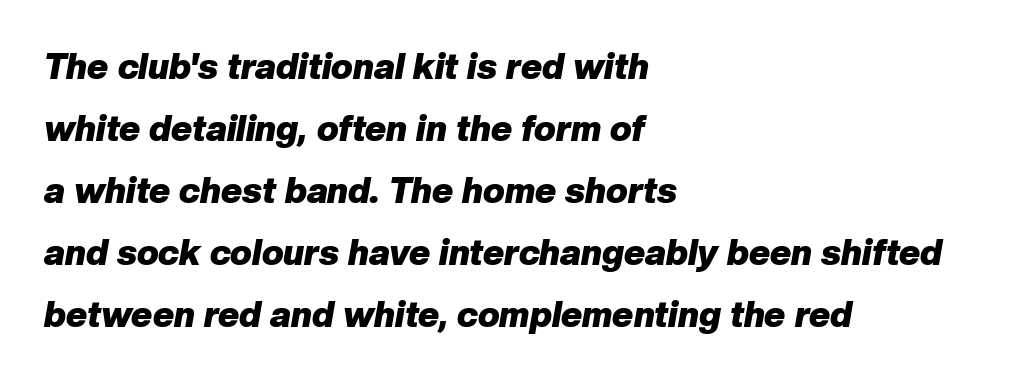
Q: Is the text bold? A: Yes.
Q: Is the text italic (slanted)? A: Yes, it leans right by about 10 degrees.
Q: Is the text underlined? A: No.
Q: How is the paragraph aligned? A: Left-aligned.
Q: Is the spacing between letters normal or unusually wide? A: Normal.
Q: Width (condensed, normal, or wide)? A: Normal.
Q: Stroke contrast? A: Low.
Q: x-height? A: Medium.
Q: Monospaced? A: No.
